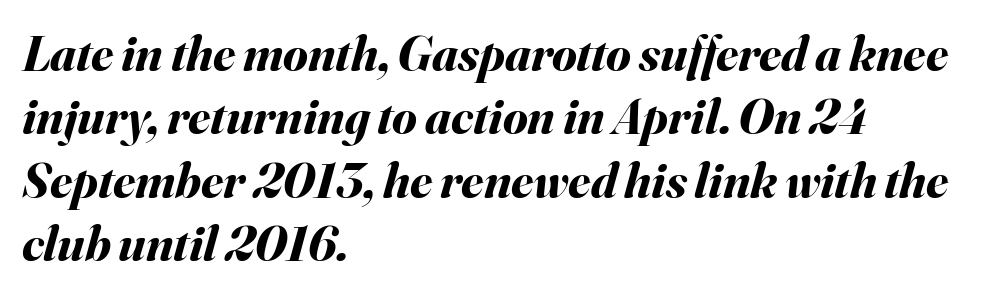
The image shows 50 px bold type, italic (leaning right); set left-aligned, normal line spacing (1.27x), normal letter spacing, not underlined; medium stroke contrast and a small x-height.
